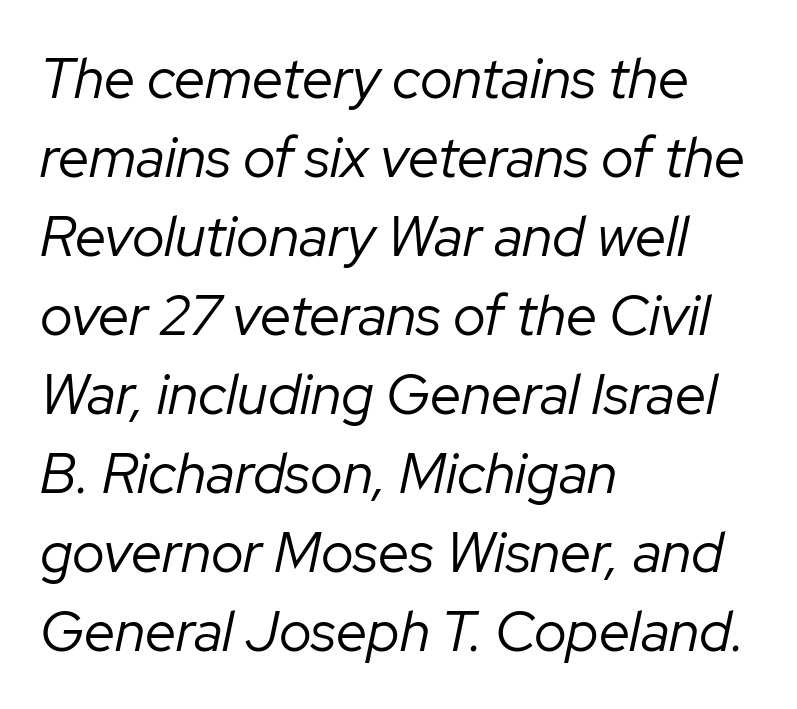
The image shows 56 px regular-weight type, italic (leaning right); set left-aligned, normal line spacing (1.41x), normal letter spacing, not underlined; low stroke contrast and a medium x-height.
